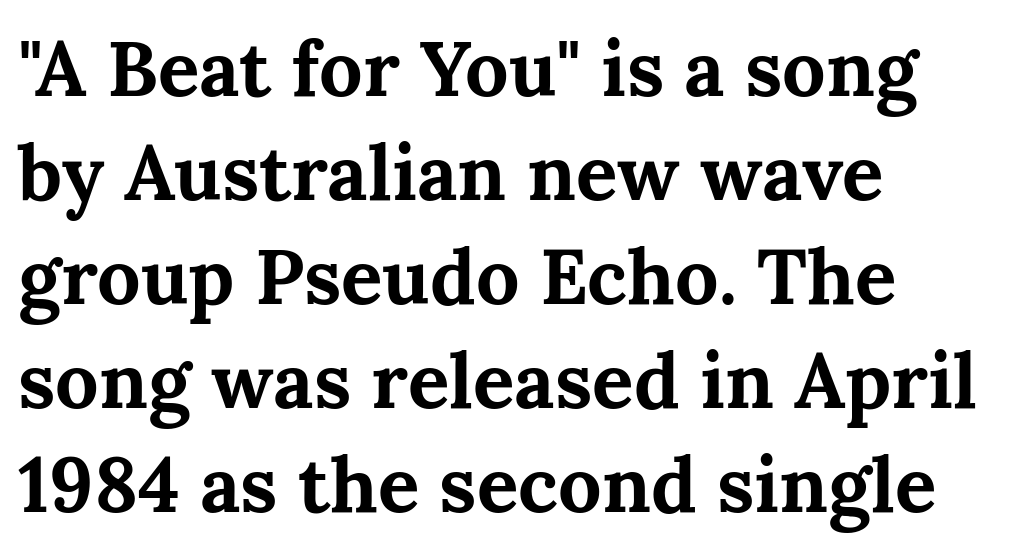
{"serif": "yes", "italic": "no", "bold": "yes", "weight": "bold", "width": "normal", "stroke_contrast": "medium", "x_height": "medium", "monospaced": "no", "underline": "no", "align": "left", "line_spacing": "normal", "line_spacing_ratio": 1.35, "letter_spacing": "normal", "letter_spacing_em": 0.0, "glyph_px": 77}
